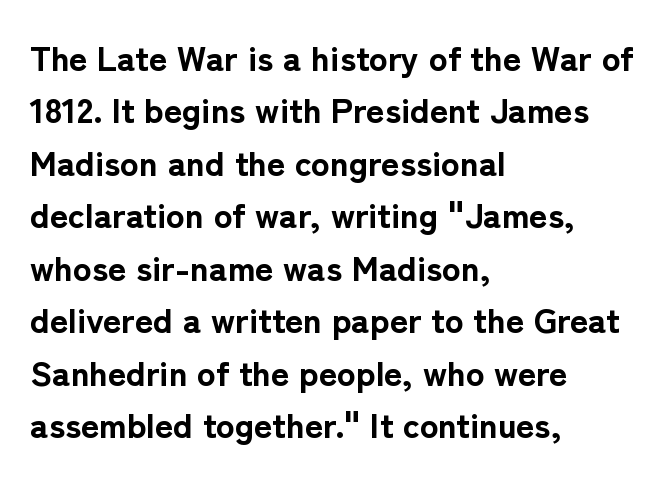
Q: Is the text bold? A: Yes.
Q: Is the text italic (slanted)? A: No, it is upright.
Q: Is the typeface a serif or a sans-serif typeface? A: Sans-serif.
Q: Is the text underlined? A: No.
Q: How is the paragraph aligned? A: Left-aligned.
Q: Is the spacing between letters normal or unusually wide? A: Normal.
Q: Is the spacing between lines tight, normal or loose? A: Normal.
Q: Width (condensed, normal, or wide)? A: Normal.
Q: Stroke contrast? A: Low.
Q: x-height? A: Medium.
Q: Monospaced? A: No.
